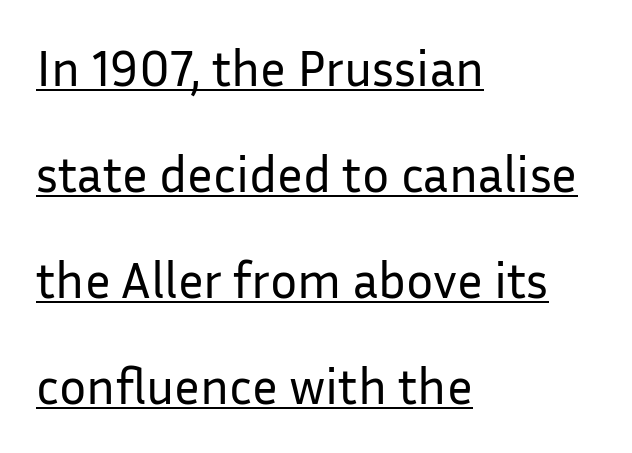
The image shows 51 px regular-weight sans-serif type, upright; set left-aligned, loose line spacing (2.08x), normal letter spacing, underlined; low stroke contrast and a medium x-height.
